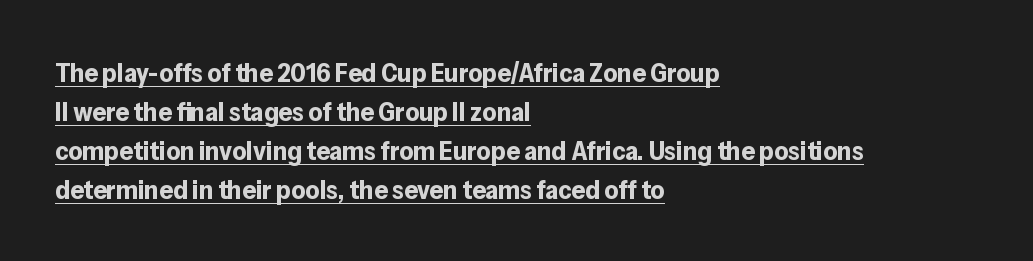
{"italic": "no", "bold": "yes", "underline": "yes", "align": "left", "line_spacing": "normal", "line_spacing_ratio": 1.44, "letter_spacing": "normal", "letter_spacing_em": 0.0, "glyph_px": 27}
